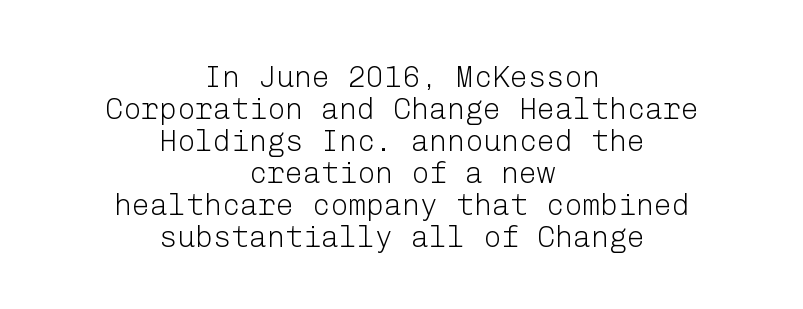
The image shows 30 px light sans-serif type, upright; set centered, tight line spacing (1.07x), normal letter spacing, not underlined; low stroke contrast and a medium x-height.
